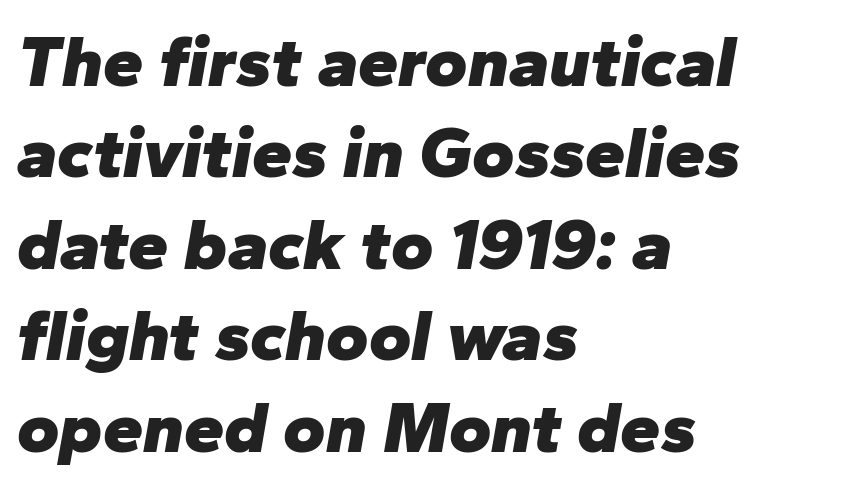
The image shows 72 px heavy type, italic (leaning right); set left-aligned, normal line spacing (1.27x), normal letter spacing, not underlined; low stroke contrast and a medium x-height.
